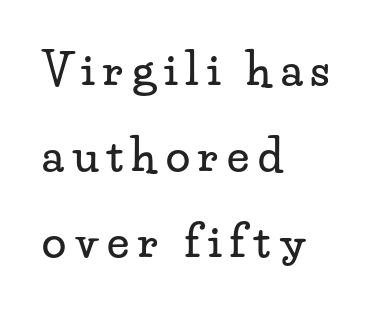
Q: Is the text italic (slanted)? A: No, it is upright.
Q: Is the typeface a serif or a sans-serif typeface? A: Serif.
Q: Is the text underlined? A: No.
Q: How is the paragraph aligned? A: Left-aligned.
Q: Is the spacing between letters normal or unusually wide? A: Unusually wide.
Q: Is the spacing between lines tight, normal or loose? A: Loose.
Q: Width (condensed, normal, or wide)? A: Wide.
Q: Stroke contrast? A: Low.
Q: x-height? A: Small.
Q: Monospaced? A: No.
